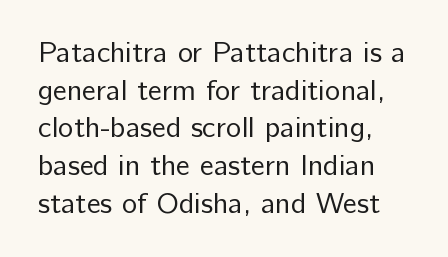
The image shows 29 px regular-weight sans-serif type, upright; set normal line spacing (1.3x), normal letter spacing, not underlined; low stroke contrast and a medium x-height.
